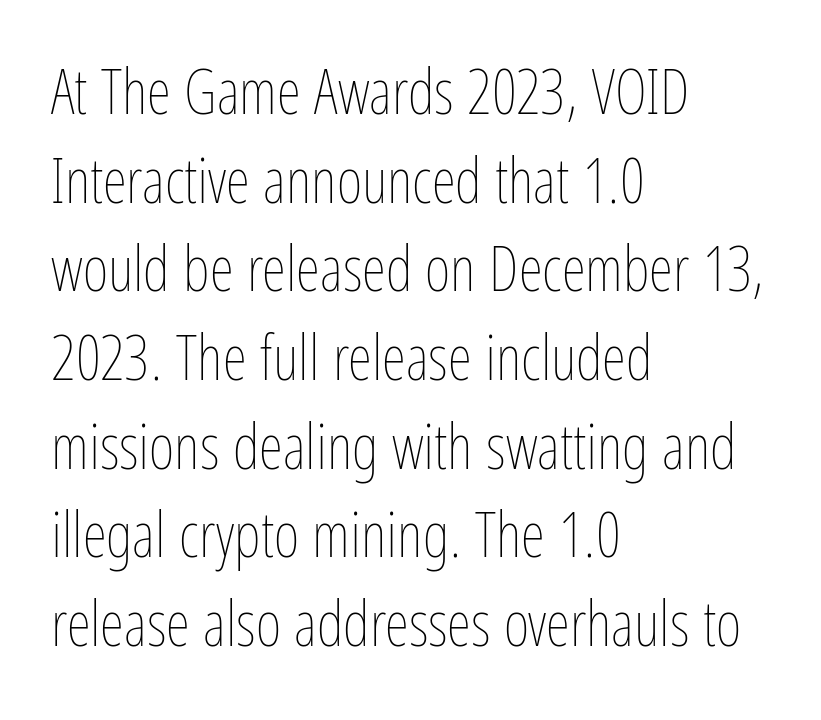
{"italic": "no", "bold": "no", "weight": "thin", "width": "condensed", "stroke_contrast": "low", "x_height": "medium", "monospaced": "no", "underline": "no", "align": "left", "line_spacing": "normal", "line_spacing_ratio": 1.43, "letter_spacing": "normal", "letter_spacing_em": 0.0, "glyph_px": 62}
